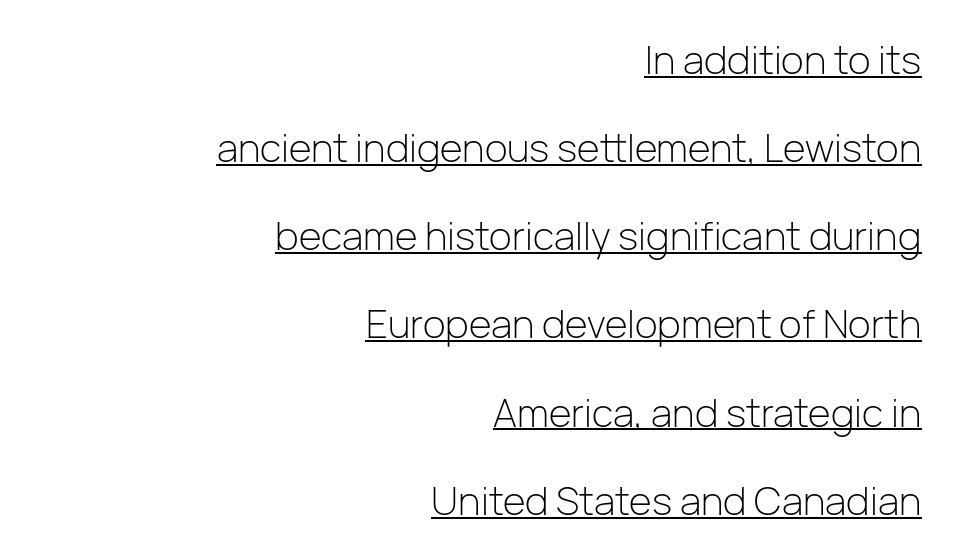
{"serif": "no", "italic": "no", "bold": "no", "weight": "light", "width": "normal", "stroke_contrast": "low", "x_height": "medium", "monospaced": "no", "underline": "yes", "align": "right", "line_spacing": "loose", "line_spacing_ratio": 2.26, "letter_spacing": "normal", "letter_spacing_em": 0.0, "glyph_px": 39}
